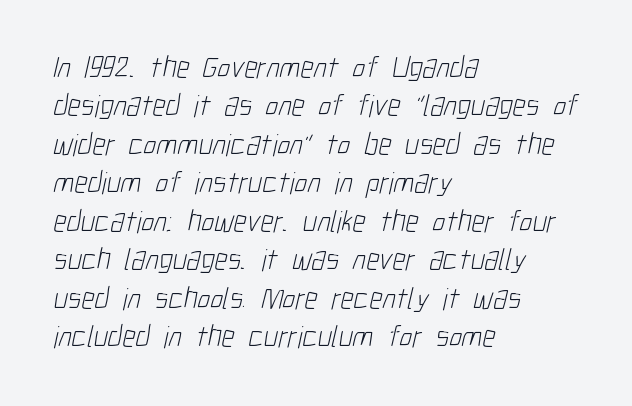
Letters rest on an invisible, unmarked baseline. Compared with typical body copy, the letter spacing here is the same. The lines in this sample share a left origin and differ only in where they stop. No heavy texture on the line: the type isn't bold. Each letter keeps its own natural width here, so spacing adapts to shape.
